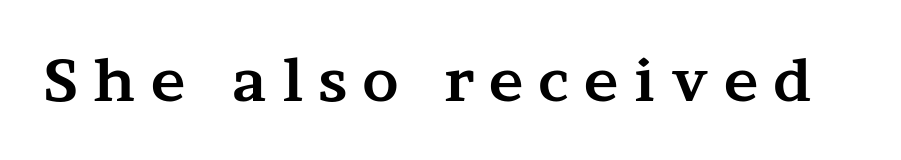
{"serif": "yes", "italic": "no", "bold": "yes", "weight": "bold", "width": "wide", "stroke_contrast": "medium", "x_height": "medium", "monospaced": "no", "underline": "no", "letter_spacing": "wide", "letter_spacing_em": 0.26, "glyph_px": 58}
